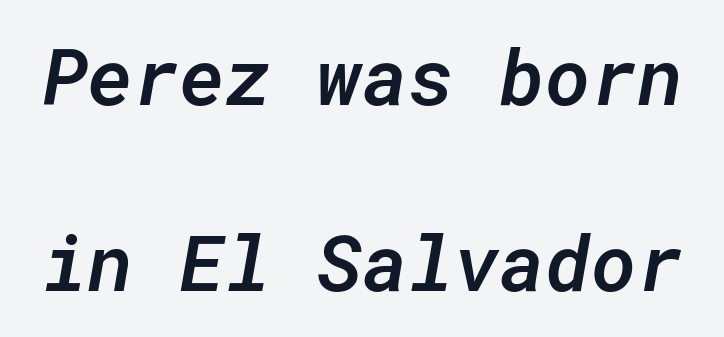
{"italic": "yes", "lean": "right", "slant_degrees": 10, "bold": "semi", "weight": "semibold", "width": "normal", "stroke_contrast": "low", "x_height": "medium", "monospaced": "yes", "underline": "no", "line_spacing": "loose", "line_spacing_ratio": 2.39, "letter_spacing": "normal", "letter_spacing_em": 0.0, "glyph_px": 78}
